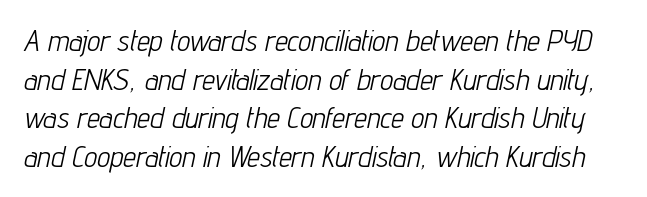
{"italic": "yes", "lean": "right", "slant_degrees": 12, "bold": "no", "weight": "light", "width": "condensed", "stroke_contrast": "low", "x_height": "medium", "monospaced": "no", "underline": "no", "line_spacing": "normal", "line_spacing_ratio": 1.33, "letter_spacing": "normal", "letter_spacing_em": 0.0, "glyph_px": 29}
